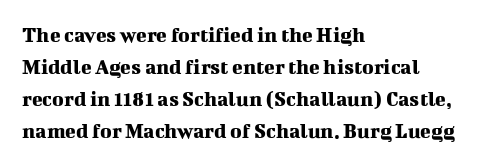
{"italic": "no", "underline": "no", "align": "left", "line_spacing": "normal", "line_spacing_ratio": 1.46, "letter_spacing": "normal", "letter_spacing_em": 0.0, "glyph_px": 22}
